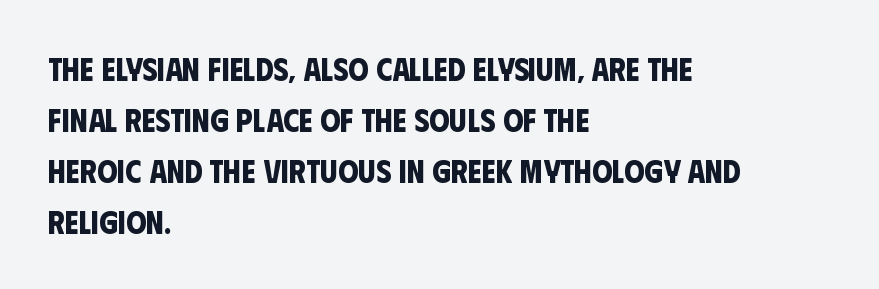
Q: Is the text bold? A: Yes.
Q: Is the typeface a serif or a sans-serif typeface? A: Sans-serif.
Q: Is the text underlined? A: No.
Q: How is the paragraph aligned? A: Left-aligned.
Q: Is the spacing between letters normal or unusually wide? A: Normal.
Q: Is the spacing between lines tight, normal or loose? A: Normal.
Q: Width (condensed, normal, or wide)? A: Condensed.
Q: Stroke contrast? A: Low.
Q: x-height? A: Large.
Q: Monospaced? A: No.
